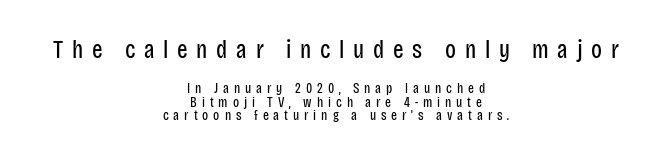
On a weight scale, this lands at 450 or below. The passage shown has open, widely tracked lettering throughout. The lettering holds an erect, upright posture throughout. A centered setting, common on invitations and titles, is used for this passage. Any mark beneath the type? The region is blank.
